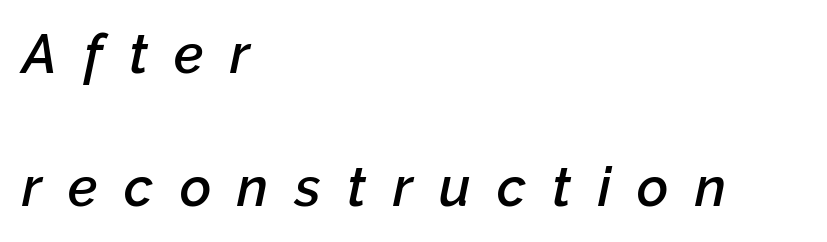
Q: Is the text bold? A: Semi-bold.
Q: Is the text italic (slanted)? A: Yes, it leans right by about 12 degrees.
Q: Is the text underlined? A: No.
Q: How is the paragraph aligned? A: Left-aligned.
Q: Is the spacing between letters normal or unusually wide? A: Unusually wide.
Q: Is the spacing between lines tight, normal or loose? A: Loose.
Q: Width (condensed, normal, or wide)? A: Normal.
Q: Stroke contrast? A: Low.
Q: x-height? A: Medium.
Q: Monospaced? A: No.
